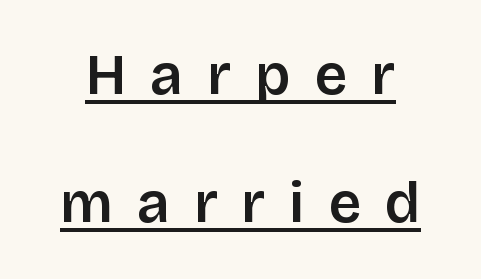
Q: Is the text bold? A: Semi-bold.
Q: Is the text italic (slanted)? A: No, it is upright.
Q: Is the typeface a serif or a sans-serif typeface? A: Sans-serif.
Q: Is the text underlined? A: Yes.
Q: Is the spacing between letters normal or unusually wide? A: Unusually wide.
Q: Is the spacing between lines tight, normal or loose? A: Loose.
Q: Width (condensed, normal, or wide)? A: Normal.
Q: Stroke contrast? A: Low.
Q: x-height? A: Large.
Q: Monospaced? A: No.
